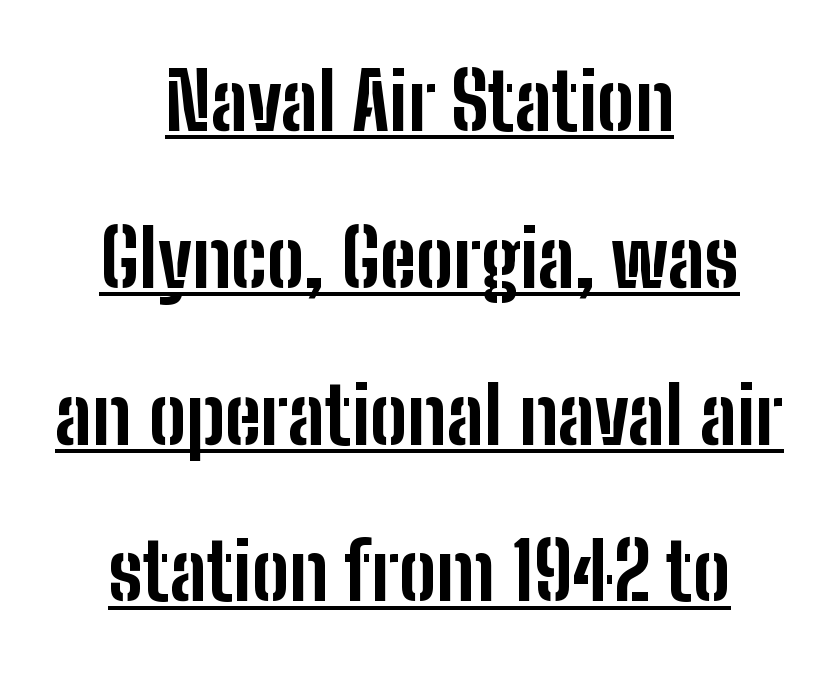
{"serif": "no", "italic": "no", "bold": "yes", "weight": "bold", "width": "condensed", "stroke_contrast": "low", "x_height": "medium", "monospaced": "no", "underline": "yes", "align": "center", "line_spacing": "loose", "line_spacing_ratio": 2.01, "letter_spacing": "normal", "letter_spacing_em": 0.0, "glyph_px": 78}
